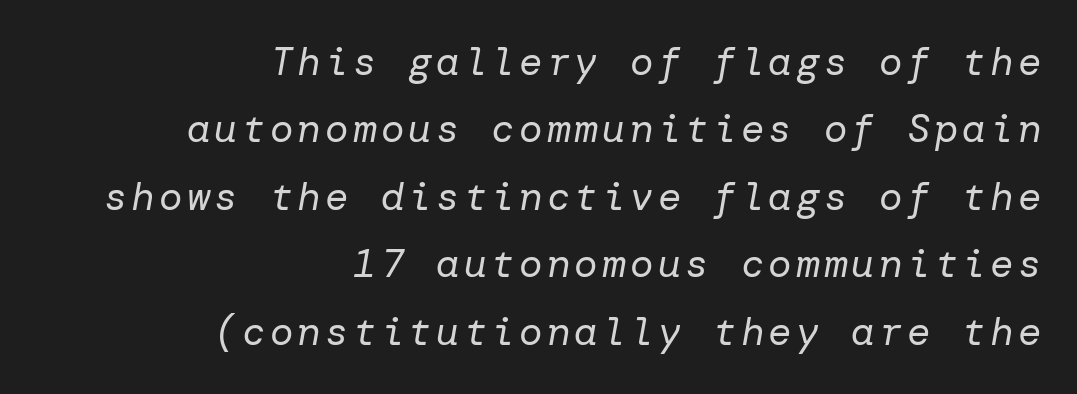
Visually the block forms a straight wall on the right and a jagged coastline on the left. The gap between lines stays unmarked. No heavy texture on the line: the type isn't bold. The font's italic variant was chosen for this text.
